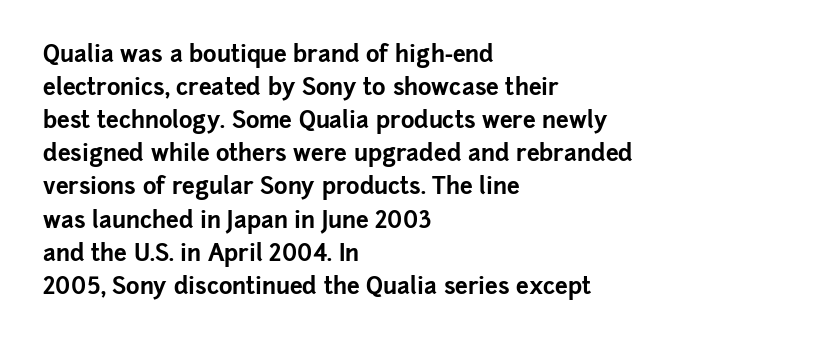
Q: Is the text bold? A: Yes.
Q: Is the text italic (slanted)? A: No, it is upright.
Q: Is the text underlined? A: No.
Q: How is the paragraph aligned? A: Left-aligned.
Q: Is the spacing between letters normal or unusually wide? A: Normal.
Q: Is the spacing between lines tight, normal or loose? A: Normal.
